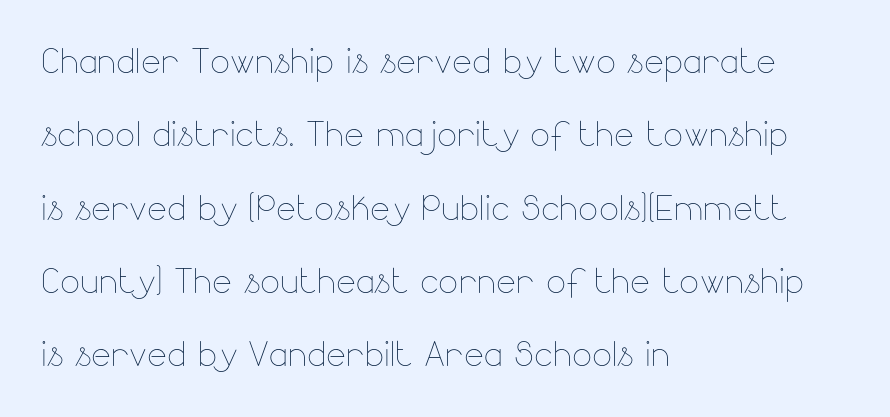
The image shows 47 px thin type, upright; set left-aligned, normal line spacing (1.56x), normal letter spacing, not underlined; low stroke contrast and a small x-height.
